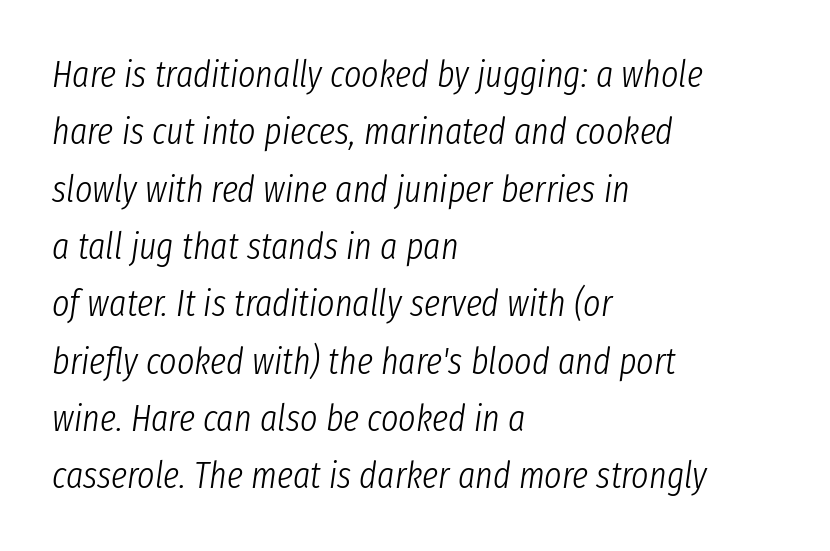
Q: Is the text bold? A: No.
Q: Is the text italic (slanted)? A: Yes, it leans right by about 8 degrees.
Q: Is the text underlined? A: No.
Q: How is the paragraph aligned? A: Left-aligned.
Q: Is the spacing between letters normal or unusually wide? A: Normal.
Q: Is the spacing between lines tight, normal or loose? A: Normal.
Q: Width (condensed, normal, or wide)? A: Condensed.
Q: Stroke contrast? A: Low.
Q: x-height? A: Medium.
Q: Monospaced? A: No.
